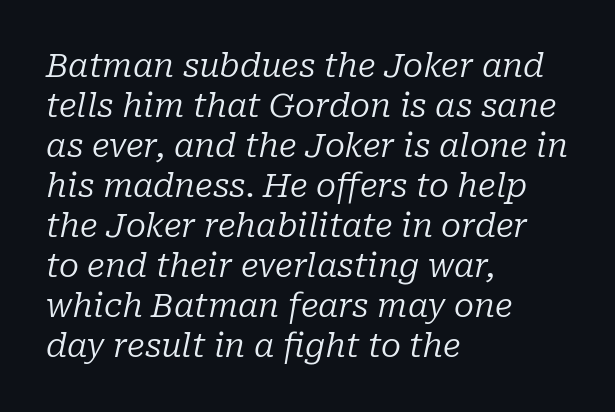
Every character sits at an angle, as italics do. Nobody drew a line under any word here. The designer went with a serif here, giving each stem small feet. The paragraph shown leans on its left margin. Is this a fixed-width face? No — the glyphs have proportional, varying widths.
